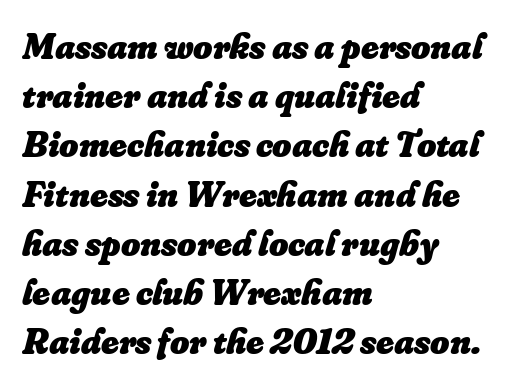
Slant detected: the letters are inclined. Weight: bold. The rendering keeps characters at their native spacing. Horizontal bands of white between lines are of average thickness. Compared with a centered layout, this one pins lines to the left instead. Character widths vary here, with narrow letters taking less room than wide ones.
